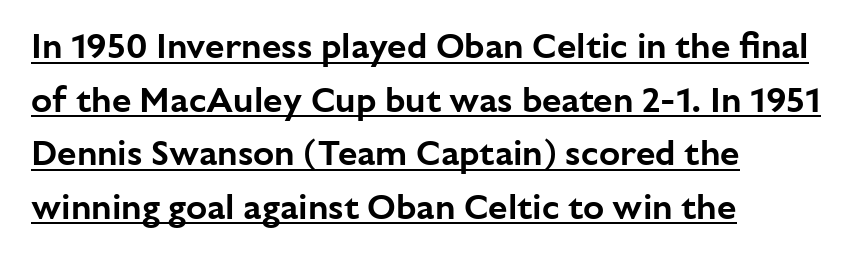
The image shows 35 px sans-serif type, upright; set left-aligned, normal line spacing (1.53x), normal letter spacing, underlined; low stroke contrast and a medium x-height.
